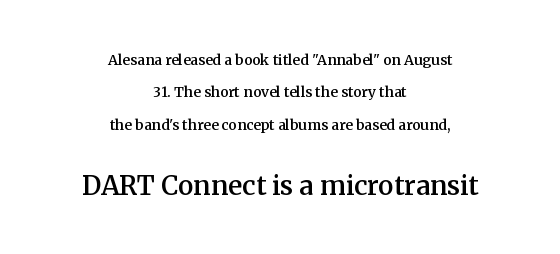
Quick note: underline off. Caption: standard tracking, unaltered. One-word summary of the alignment: center. Weight: semibold (demi). The line-height multiplier appears high, well above default.
